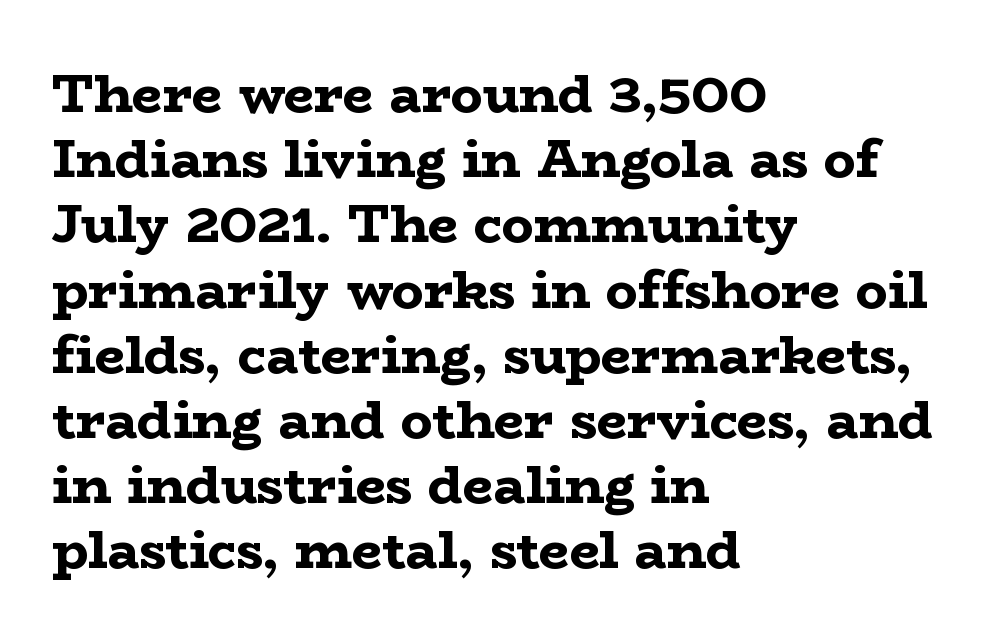
{"serif": "yes", "italic": "no", "bold": "yes", "weight": "bold", "width": "wide", "stroke_contrast": "low", "x_height": "medium", "monospaced": "no", "underline": "no", "align": "left", "line_spacing_ratio": 1.23, "letter_spacing": "normal", "letter_spacing_em": 0.0, "glyph_px": 53}
